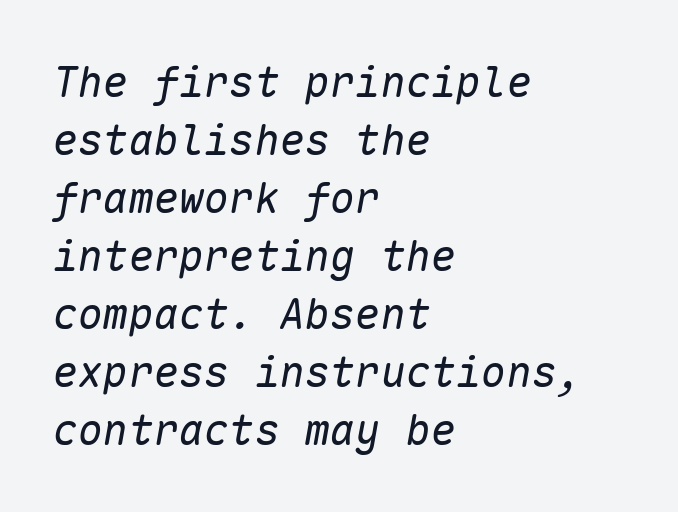
{"italic": "yes", "lean": "right", "slant_degrees": 10, "bold": "no", "weight": "regular", "width": "normal", "stroke_contrast": "low", "x_height": "medium", "monospaced": "yes", "underline": "no", "align": "left", "line_spacing": "normal", "line_spacing_ratio": 1.38, "letter_spacing": "normal", "letter_spacing_em": 0.0, "glyph_px": 42}
